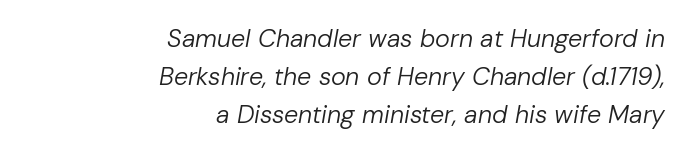
Q: Is the text bold? A: No.
Q: Is the text italic (slanted)? A: Yes, it leans right by about 10 degrees.
Q: Is the text underlined? A: No.
Q: How is the paragraph aligned? A: Right-aligned.
Q: Is the spacing between letters normal or unusually wide? A: Normal.
Q: Is the spacing between lines tight, normal or loose? A: Normal.
